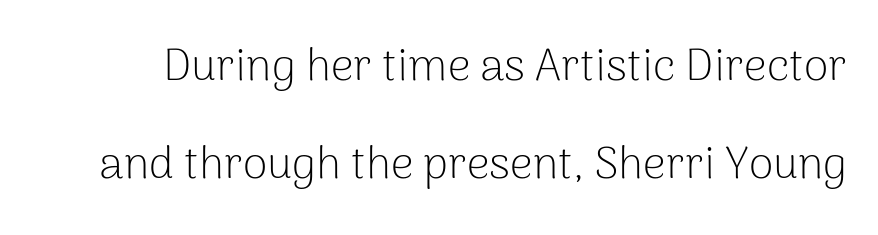
The image shows 45 px light sans-serif type, upright; set loose line spacing (2.17x), normal letter spacing, not underlined; low stroke contrast and a medium x-height.
